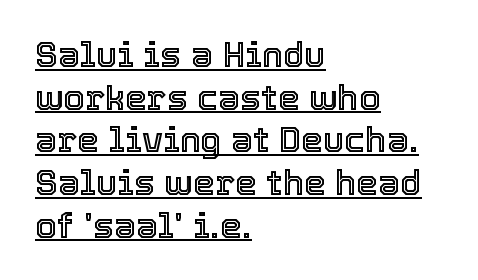
The specimen reads as upright at a glance. The letters advance in unequal steps, a hallmark of proportional type. Characters follow at the spacing the type designer built in. The paragraph has a hard left edge and a soft right edge. This sample carries an underscore along the baseline area.
